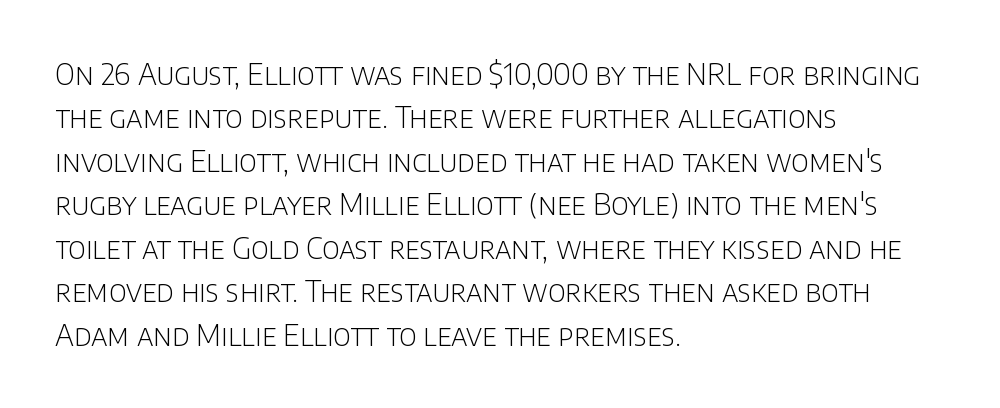
The image shows 29 px light sans-serif type, upright; set left-aligned, normal line spacing (1.5x), normal letter spacing, not underlined; low stroke contrast and a large x-height.
